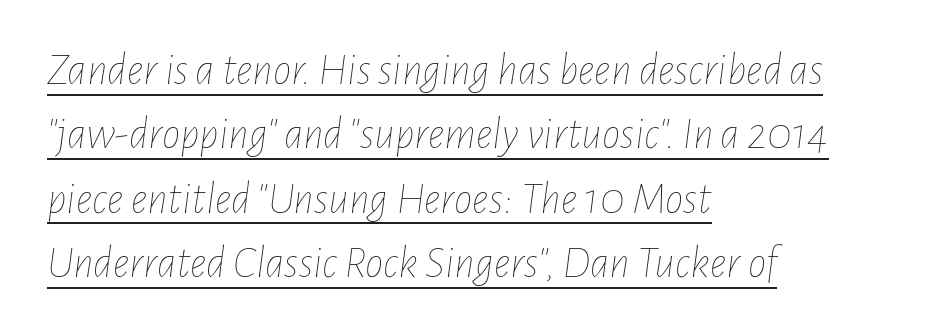
Proportional: the letters do not fall into vertical columns. Successive baselines arrive at the customary interval. One-word summary of the alignment: left. Nobody touched the tracking dial on this one. Would a proofreader flag this as italicized? Yes. The strokes carry an ordinary text weight at most.
